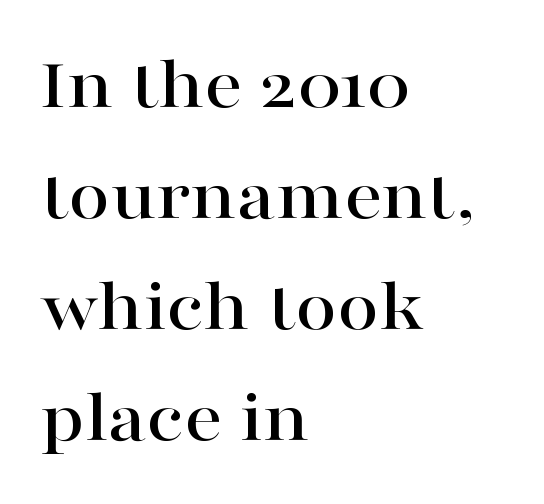
Q: Is the text italic (slanted)? A: No, it is upright.
Q: Is the typeface a serif or a sans-serif typeface? A: Serif.
Q: Is the text underlined? A: No.
Q: How is the paragraph aligned? A: Left-aligned.
Q: Is the spacing between letters normal or unusually wide? A: Normal.
Q: Is the spacing between lines tight, normal or loose? A: Normal.
Q: Width (condensed, normal, or wide)? A: Wide.
Q: Stroke contrast? A: High.
Q: x-height? A: Medium.
Q: Monospaced? A: No.
